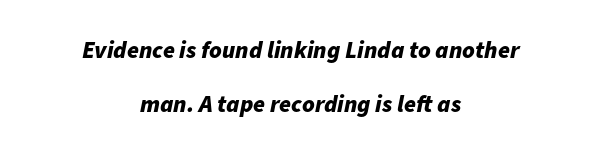
This sample uses an oblique cut, with every glyph tilted off the vertical. Students, note that the glyphs here touch the page at normal intervals. The line-height multiplier appears high, well above default. Casual observation: everything's sitting right in the middle.
